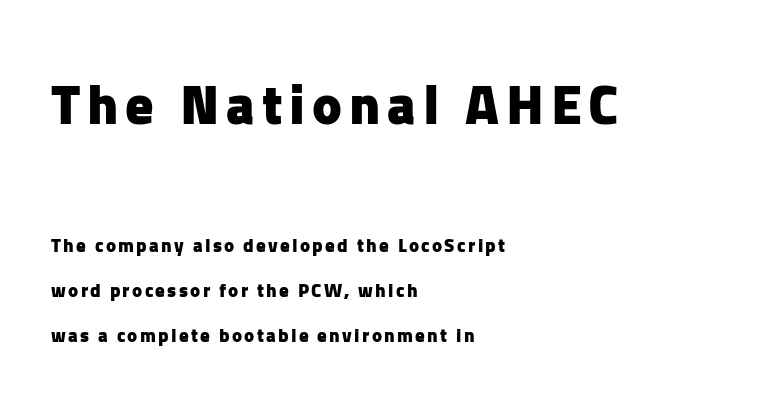
The image shows 56 px heavy sans-serif type, upright; set left-aligned, loose line spacing (2.35x), not underlined; the first (top) block is 2.95x larger; low stroke contrast and a medium x-height.
